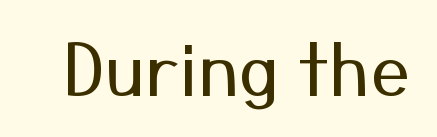
Q: Is the text bold? A: No.
Q: Is the text italic (slanted)? A: No, it is upright.
Q: Is the typeface a serif or a sans-serif typeface? A: Sans-serif.
Q: Is the text underlined? A: No.
Q: Is the spacing between letters normal or unusually wide? A: Normal.
Q: Width (condensed, normal, or wide)? A: Normal.
Q: Stroke contrast? A: Medium.
Q: x-height? A: Medium.
Q: Monospaced? A: No.
